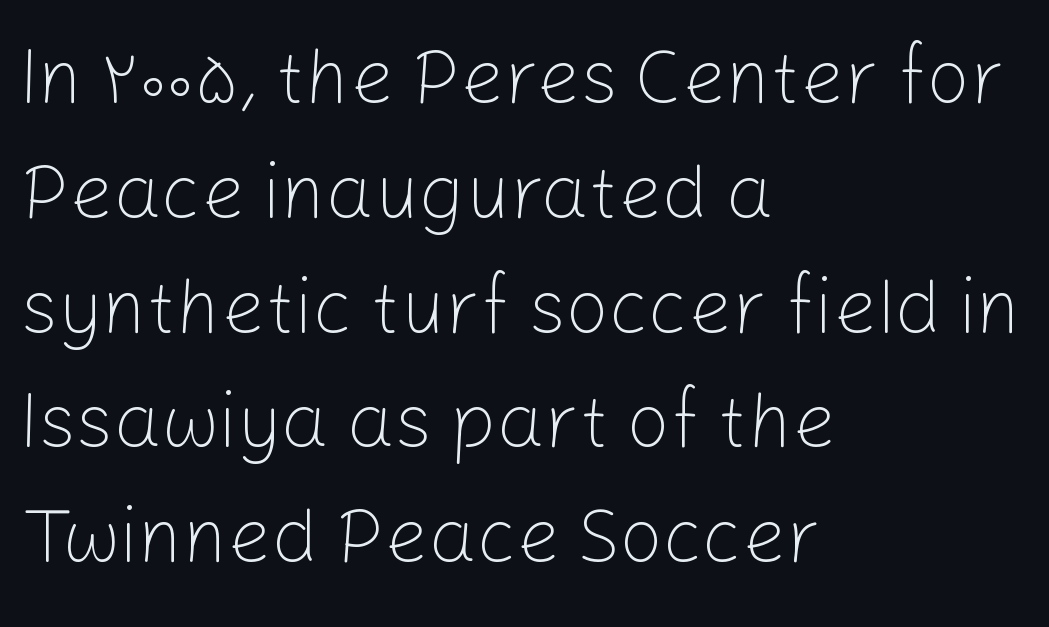
The image shows 76 px light sans-serif type, upright; set left-aligned, normal line spacing (1.51x), normal letter spacing, not underlined; low stroke contrast and a medium x-height.
